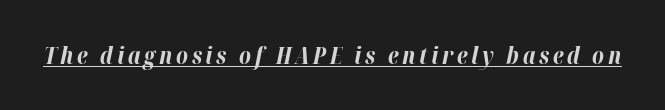
Q: Is the text bold? A: Yes.
Q: Is the text italic (slanted)? A: Yes, it leans right by about 12 degrees.
Q: Is the text underlined? A: Yes.
